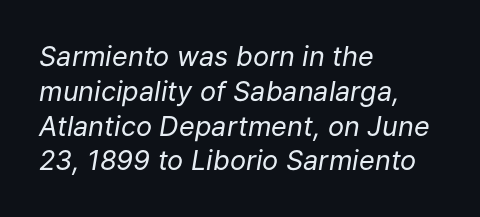
{"italic": "yes", "lean": "right", "slant_degrees": 9, "bold": "no", "underline": "no", "align": "left", "line_spacing": "normal", "line_spacing_ratio": 1.29, "letter_spacing": "normal", "letter_spacing_em": 0.0, "glyph_px": 27}
